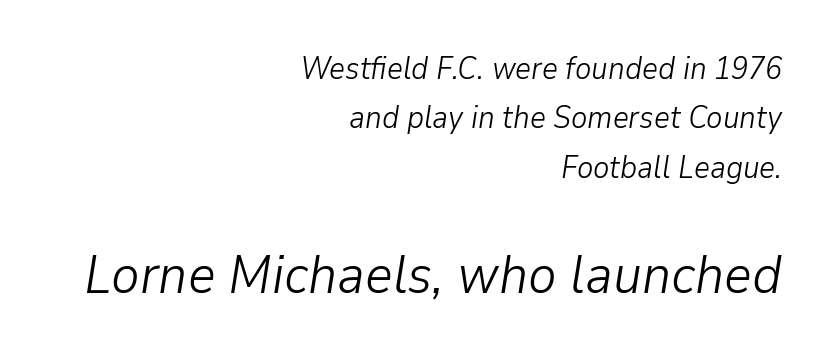
{"italic": "yes", "lean": "right", "slant_degrees": 9, "bold": "no", "weight": "light", "width": "normal", "stroke_contrast": "low", "x_height": "medium", "monospaced": "no", "underline": "no", "align": "right", "line_spacing": "normal", "line_spacing_ratio": 1.59, "letter_spacing": "normal", "letter_spacing_em": 0.0, "larger_block": "second", "size_ratio": 1.74, "glyph_px": 54}
